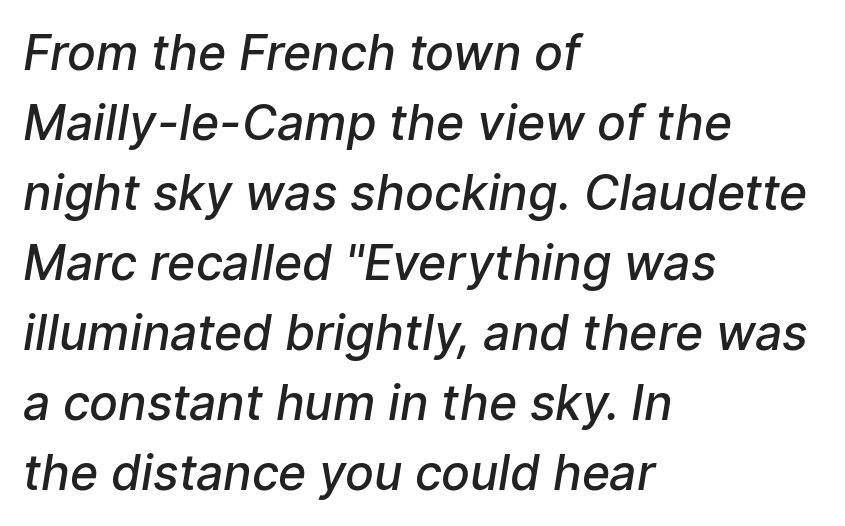
Q: Is the text bold? A: Semi-bold.
Q: Is the typeface a serif or a sans-serif typeface? A: Sans-serif.
Q: Is the text underlined? A: No.
Q: How is the paragraph aligned? A: Left-aligned.
Q: Is the spacing between letters normal or unusually wide? A: Normal.
Q: Is the spacing between lines tight, normal or loose? A: Normal.
Q: Width (condensed, normal, or wide)? A: Normal.
Q: Stroke contrast? A: Low.
Q: x-height? A: Medium.
Q: Monospaced? A: No.
